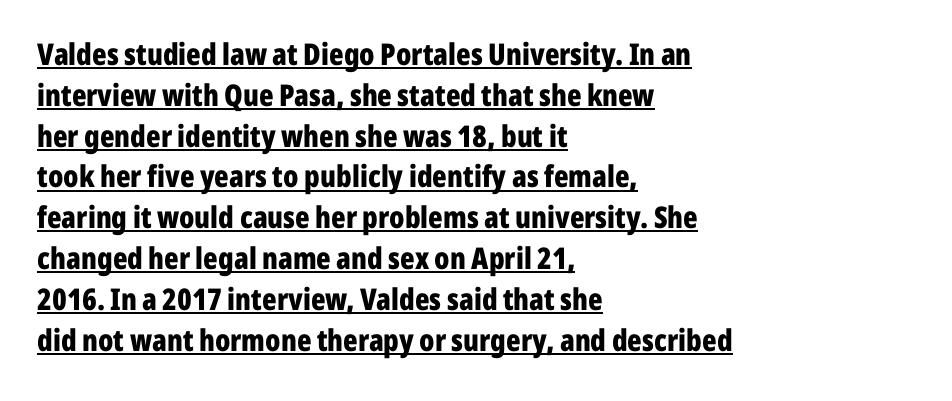
It's the straight-up-and-down kind of type. Is there much room between lines? A standard amount, neither cramped nor airy. Chunky letters — that's bold for sure. Spacing between characters is what you'd get straight out of the box. Honestly, the underline is the first thing you notice here.
